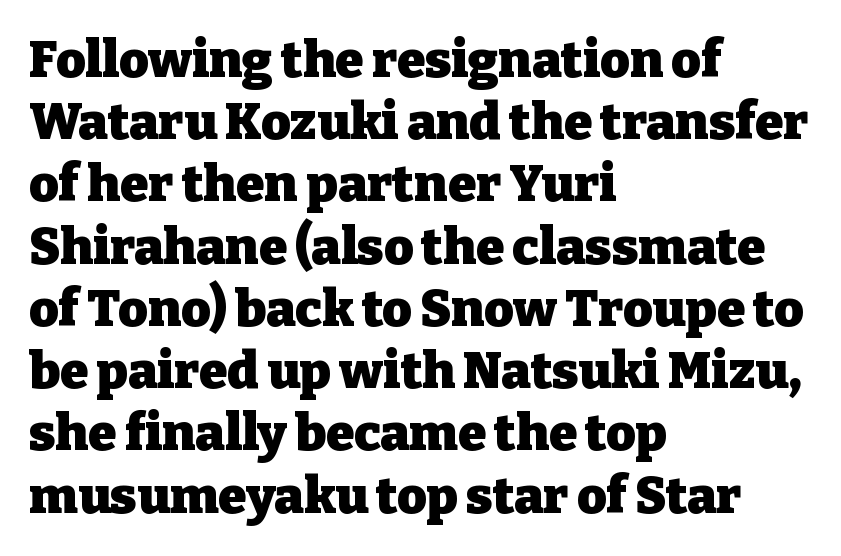
The letters sit at their default tracking, neither squeezed nor spread. Is this a fixed-width face? No — the glyphs have proportional, varying widths. Left-aligned paragraph, ragged on the right. Regarding serifs, this sample has them. Notice how thick the strokes are: this is what a full bold looks like.
